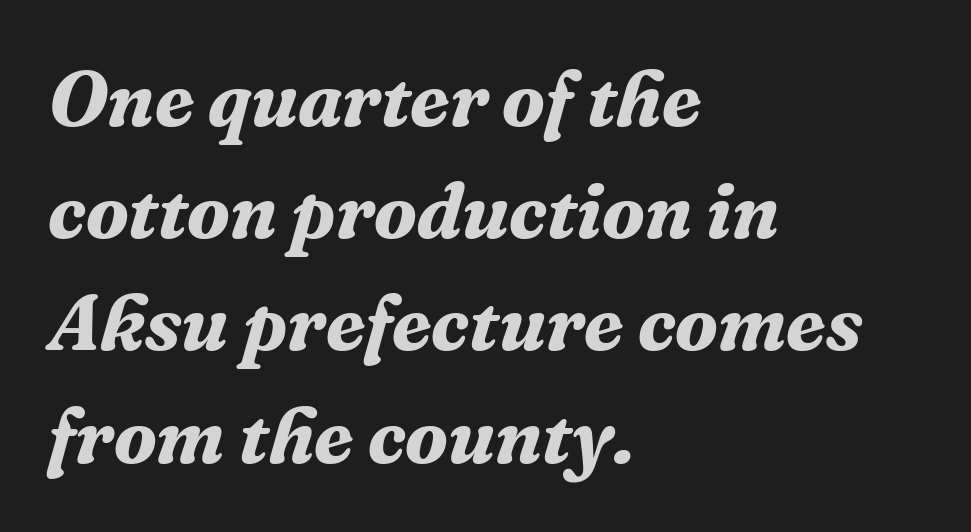
Is the block centered? No — it sits flush against the left margin. Would a proofreader flag this as italicized? Yes. In terms of letterform style, serifs are clearly present. One glance says typical: line gaps are just what's usual. This sample has the flowing, uneven cadence of proportional lettering.
